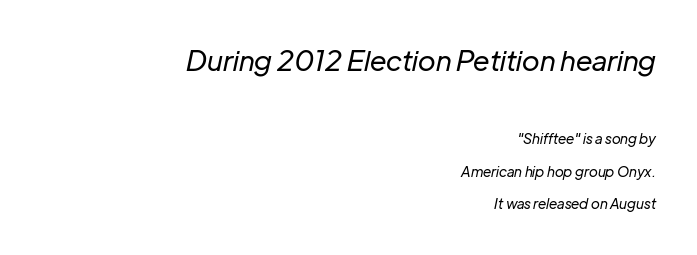
The image shows 28 px regular-weight type, italic (leaning right); set right-aligned, loose line spacing (2.34x), normal letter spacing, not underlined; the first (top) block is 2.0x larger; low stroke contrast and a medium x-height.
